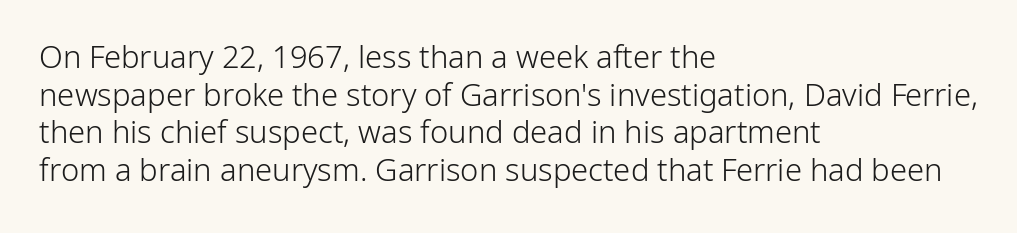
The image shows 31 px light sans-serif type, upright; set left-aligned, line spacing 1.21x, normal letter spacing, not underlined; low stroke contrast and a medium x-height.
